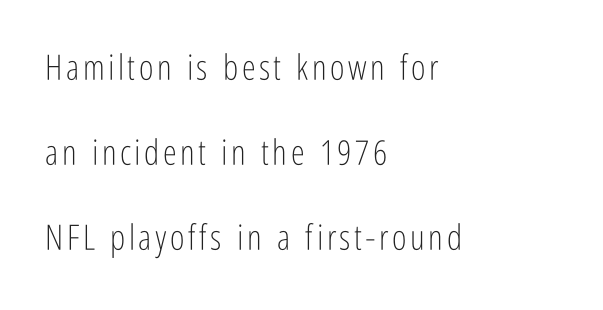
The image shows 35 px light, condensed sans-serif type, upright; set left-aligned, loose line spacing (2.43x), not underlined; low stroke contrast and a medium x-height.
